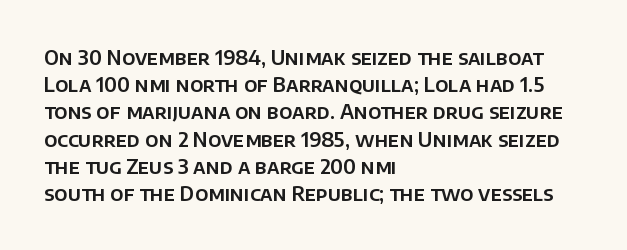
{"italic": "no", "underline": "no", "align": "left", "line_spacing": "normal", "line_spacing_ratio": 1.36, "letter_spacing": "normal", "letter_spacing_em": 0.0, "glyph_px": 20}
